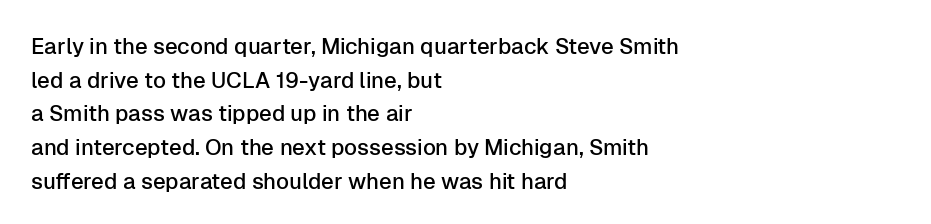
The image shows 22 px text type, upright; set left-aligned, normal line spacing (1.53x), normal letter spacing, not underlined.
